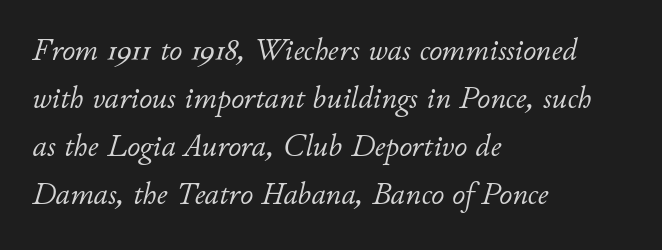
The image shows 32 px light type, italic (leaning right); set left-aligned, normal line spacing (1.5x), normal letter spacing, not underlined; low stroke contrast and a small x-height.
